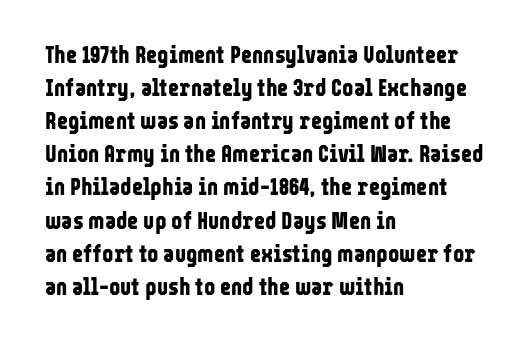
Q: Is the text bold? A: Yes.
Q: Is the text italic (slanted)? A: No, it is upright.
Q: Is the text underlined? A: No.
Q: How is the paragraph aligned? A: Left-aligned.
Q: Is the spacing between letters normal or unusually wide? A: Normal.
Q: Is the spacing between lines tight, normal or loose? A: Normal.
